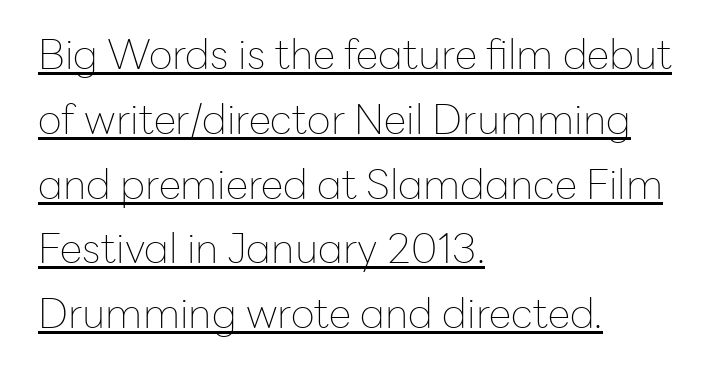
Q: Is the text bold? A: No.
Q: Is the text italic (slanted)? A: No, it is upright.
Q: Is the typeface a serif or a sans-serif typeface? A: Sans-serif.
Q: Is the text underlined? A: Yes.
Q: How is the paragraph aligned? A: Left-aligned.
Q: Is the spacing between letters normal or unusually wide? A: Normal.
Q: Is the spacing between lines tight, normal or loose? A: Normal.
Q: Width (condensed, normal, or wide)? A: Normal.
Q: Stroke contrast? A: Low.
Q: x-height? A: Medium.
Q: Monospaced? A: No.
